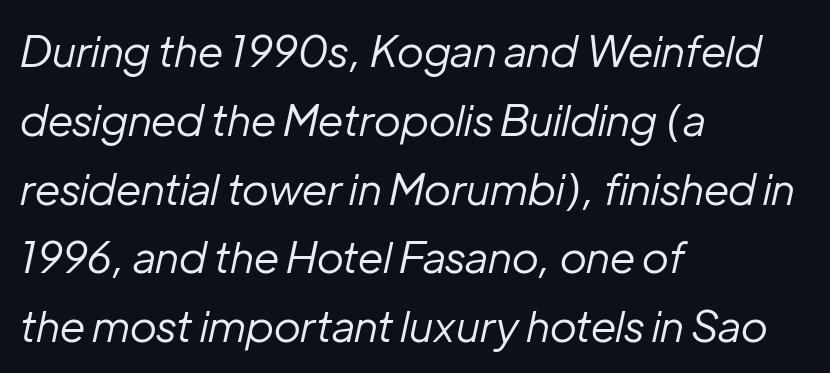
The typesetting does not lean heavy: it is not bold. Underline: absent. Does the lettering tilt? It does — this is italic. This sample has the flowing, uneven cadence of proportional lettering. One-word summary of the alignment: left. Nobody touched the tracking dial on this one.
